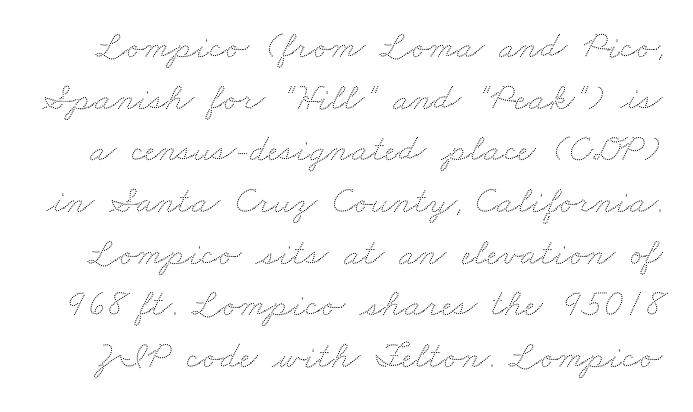
A typesetter would call this zero additional tracking. These lines are rendered in a variable-pitch font. How would I describe the line gaps? Plain and ordinary. Check the space under the baseline: it is left empty.
